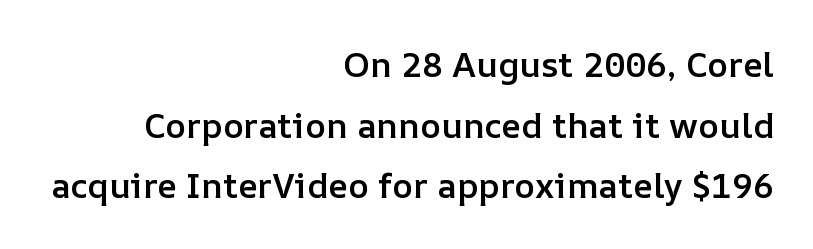
Q: Is the text bold? A: Semi-bold.
Q: Is the text italic (slanted)? A: No, it is upright.
Q: Is the text underlined? A: No.
Q: How is the paragraph aligned? A: Right-aligned.
Q: Is the spacing between letters normal or unusually wide? A: Normal.
Q: Width (condensed, normal, or wide)? A: Normal.
Q: Stroke contrast? A: Low.
Q: x-height? A: Medium.
Q: Monospaced? A: No.
